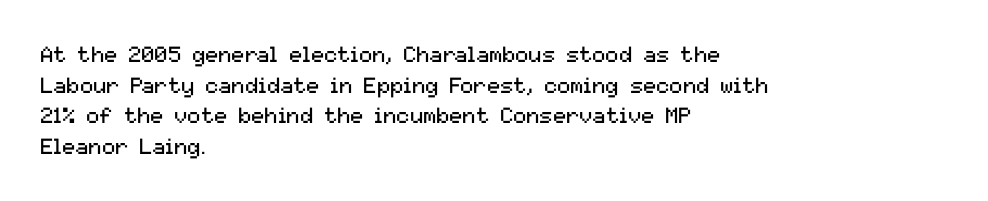
Q: Is the text bold? A: No.
Q: Is the text italic (slanted)? A: No, it is upright.
Q: Is the text underlined? A: No.
Q: How is the paragraph aligned? A: Left-aligned.
Q: Is the spacing between letters normal or unusually wide? A: Normal.
Q: Is the spacing between lines tight, normal or loose? A: Normal.
